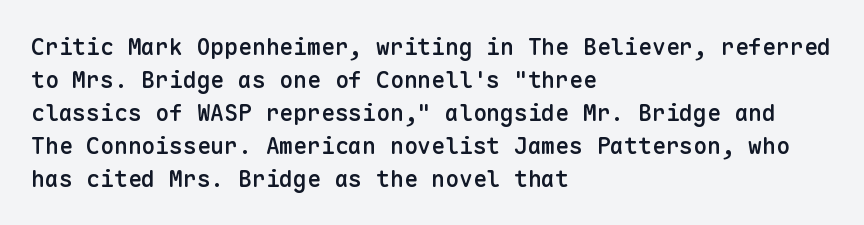
The space beneath each line is pristine and unruled. This rendering leaves character spacing at its baseline value. Designer's note — italics off, roman on. Leftover space on each line is placed entirely after the last word.
